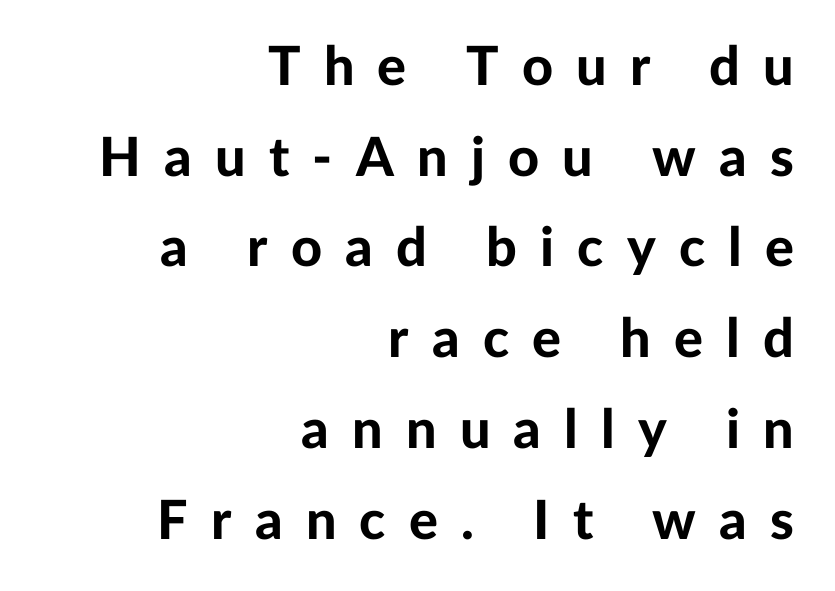
{"serif": "no", "italic": "no", "bold": "yes", "weight": "bold", "width": "normal", "stroke_contrast": "low", "x_height": "medium", "monospaced": "no", "underline": "no", "align": "right", "line_spacing": "normal", "line_spacing_ratio": 1.68, "letter_spacing": "wide", "letter_spacing_em": 0.43, "glyph_px": 54}
